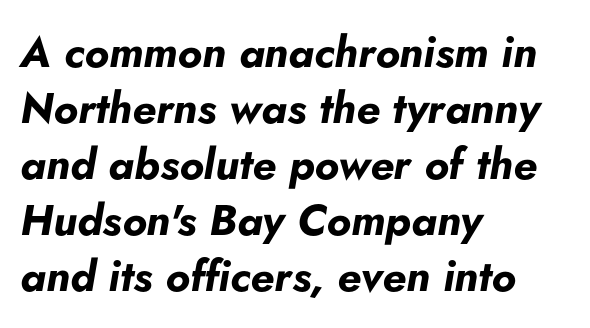
{"italic": "yes", "lean": "right", "slant_degrees": 5, "bold": "yes", "weight": "bold", "width": "normal", "stroke_contrast": "low", "x_height": "small", "monospaced": "no", "underline": "no", "align": "left", "line_spacing": "normal", "line_spacing_ratio": 1.3, "letter_spacing": "normal", "letter_spacing_em": 0.0, "glyph_px": 43}
